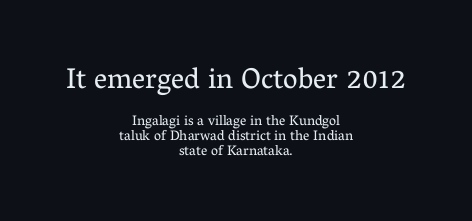
Q: Is the text bold? A: No.
Q: Is the text italic (slanted)? A: No, it is upright.
Q: Is the typeface a serif or a sans-serif typeface? A: Serif.
Q: Is the text underlined? A: No.
Q: How is the paragraph aligned? A: Centered.
Q: Is the spacing between letters normal or unusually wide? A: Normal.
Q: Is the spacing between lines tight, normal or loose? A: Tight.
Q: Which block of text is set in a larger size, the first (top) or the second (bottom)? A: The first (top) one.
Q: Width (condensed, normal, or wide)? A: Normal.
Q: Stroke contrast? A: Medium.
Q: x-height? A: Medium.
Q: Monospaced? A: No.
